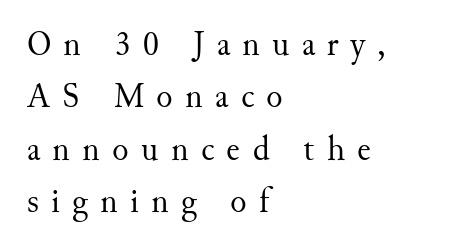
The image shows 34 px regular-weight serif type, upright; set left-aligned, normal line spacing (1.54x), unusually wide letter spacing (+0.36 em), not underlined; medium stroke contrast and a small x-height.
